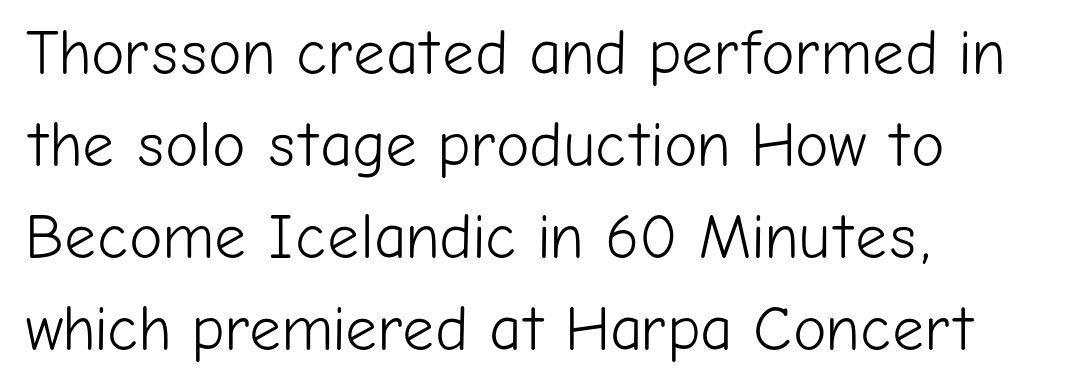
Q: Is the text bold? A: No.
Q: Is the text italic (slanted)? A: No, it is upright.
Q: Is the typeface a serif or a sans-serif typeface? A: Sans-serif.
Q: Is the text underlined? A: No.
Q: How is the paragraph aligned? A: Left-aligned.
Q: Is the spacing between letters normal or unusually wide? A: Normal.
Q: Is the spacing between lines tight, normal or loose? A: Normal.
Q: Width (condensed, normal, or wide)? A: Normal.
Q: Stroke contrast? A: Low.
Q: x-height? A: Medium.
Q: Monospaced? A: No.
